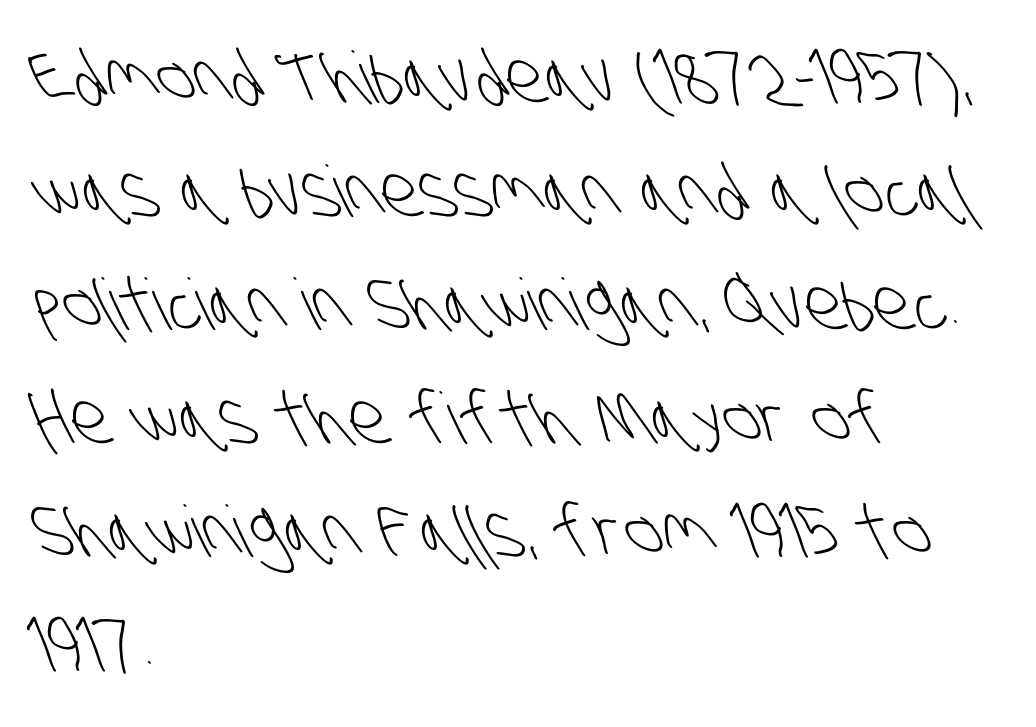
Is the letter spacing exaggerated? No — it looks like the ordinary default. Serifs: no, the terminals of the letterforms are clean. Type without underlining. In terms of leading, this rendering sits right in the middle. This rendering uses left alignment, leaving the right contour irregular.
